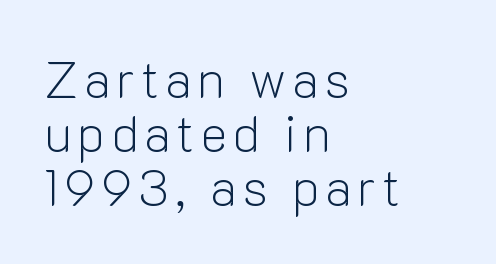
Serifs: no, the terminals of the letterforms are clean. Caption: multi-line text, flush left, ragged right. If you drew a line through each stem, it would be perfectly vertical. No chunkiness to these letters — they're not bold. Leading is clearly below the norm, producing a dense column. The space directly below the letters is spotless.
